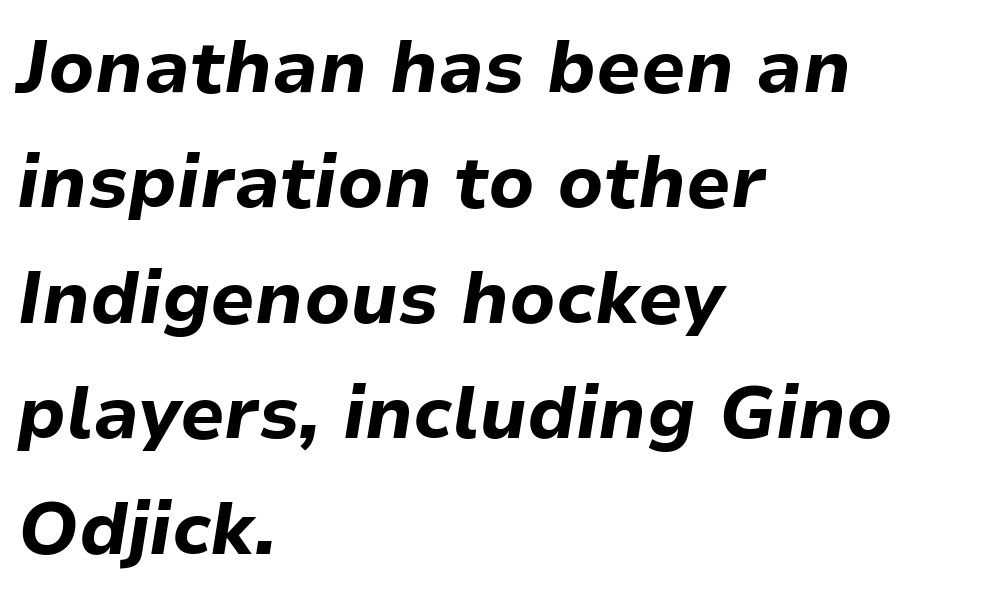
Would a proofreader flag this as italicized? Yes. The type is set solid horizontally, with unmodified tracking. Caption: bold face, heavy strokes. Evenly set lines give the paragraph a standard silhouette. These lines are rendered in a variable-pitch font.
